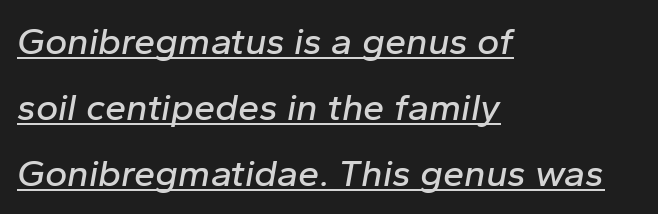
The image shows 38 px text type, italic (leaning right); set left-aligned, line spacing 1.74x, normal letter spacing, underlined; low stroke contrast and a medium x-height.
